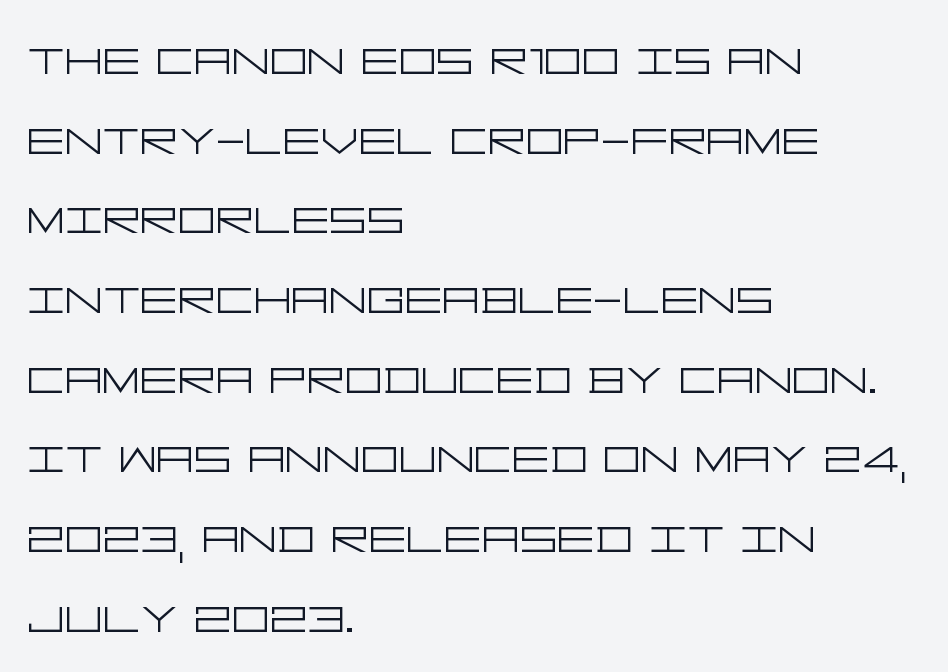
In CSS terms this would be text-align: left. Notice how the stems are strictly vertical — no italics here. Does the type have serifs? No, each stem ends abruptly. Leading: standard.
